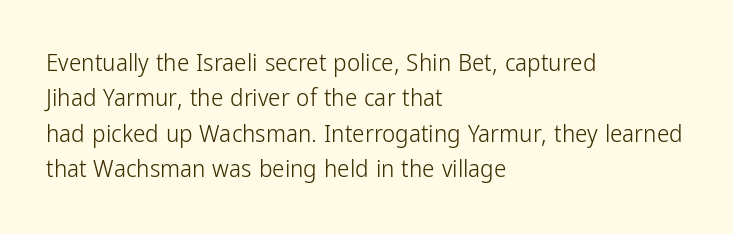
Plain, unruled lines of type. Is the type heavy? It reads as light-to-regular instead. Interline gaps are of average width in this sample. In terms of posture, this sample is upright. These lines are set flush left with a ragged right edge. Nothing unusual about the tracking: characters are spaced as the font intends.
